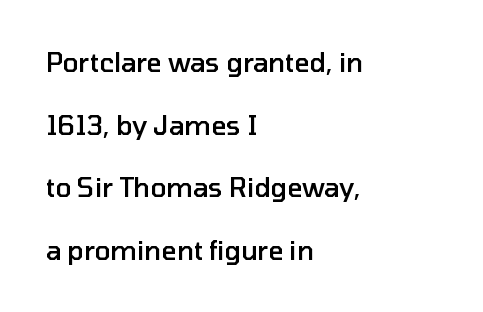
How are the letters spaced? Ordinarily, with no added tracking. Is there much room between lines? Yes — plenty of vertical air separates them. Its strokes are somewhat broadened, the hallmark of semibold type. Rule under the text: the space is simply empty. Italic: no, the glyphs are upright roman. The rag falls on the right side of this text block.
